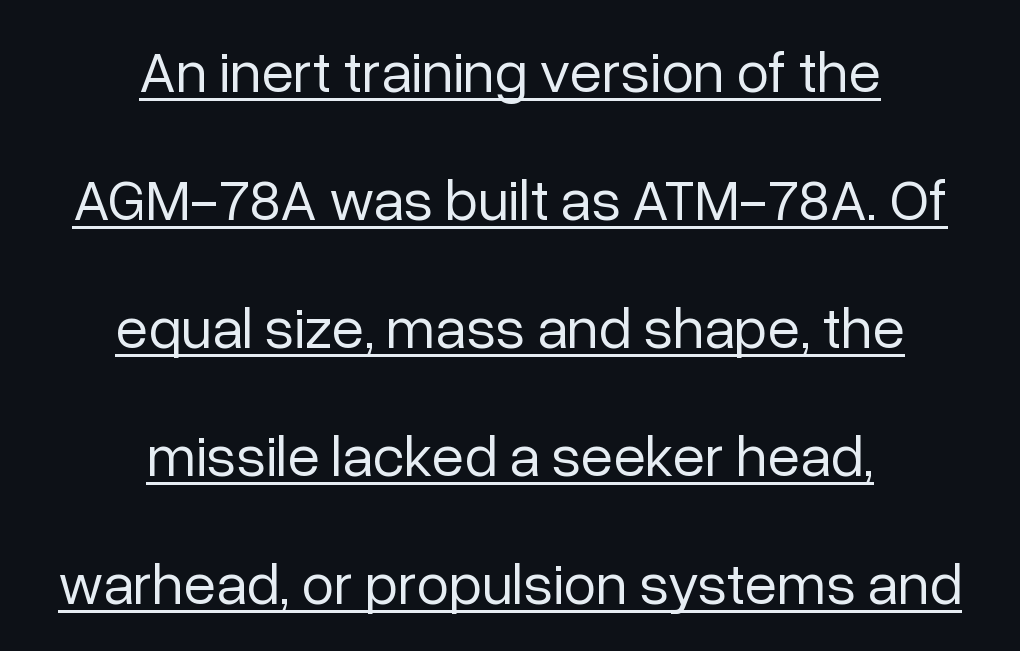
The image shows 59 px regular-weight sans-serif type, upright; set centered, loose line spacing (2.17x), normal letter spacing, underlined; low stroke contrast and a medium x-height.
